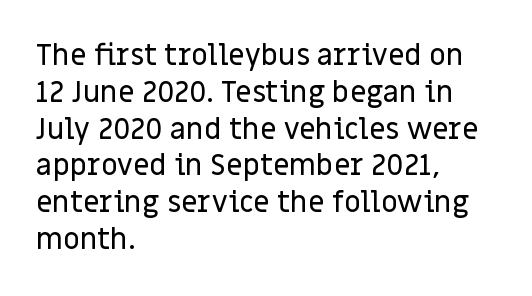
{"serif": "no", "italic": "no", "width": "normal", "stroke_contrast": "low", "x_height": "large", "monospaced": "no", "underline": "no", "align": "left", "line_spacing": "normal", "line_spacing_ratio": 1.27, "letter_spacing": "normal", "letter_spacing_em": 0.0, "glyph_px": 29}
